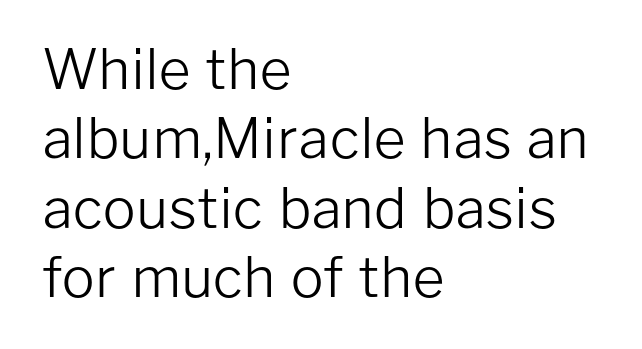
This reads as an unemphasized weight, regular at the heaviest. Proportional: the letters do not fall into vertical columns. Does the type have serifs? No, each stem ends abruptly. This sample keeps an unexceptional amount of space between lines. Spacing between characters is what you'd get straight out of the box. Upright lettering throughout.
